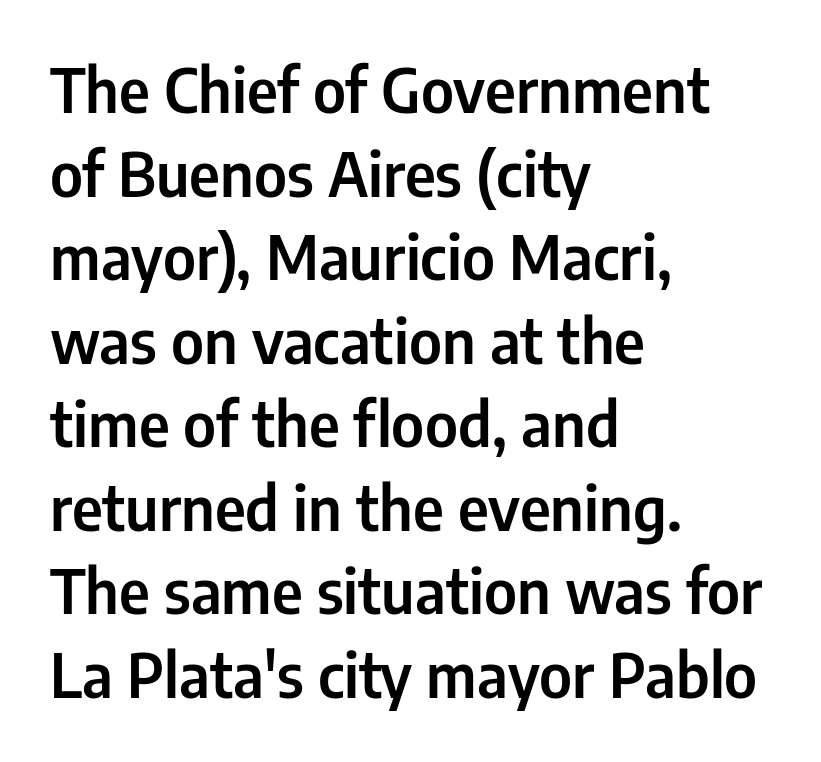
The tracking reads as untouched default to a designer's eye. Leading matches the norm, producing a regular column. The specimen omits any rule beneath the text block's lines. You could not count columns in this text — the font is proportionally spaced. The axis of the letterforms is exactly vertical.
